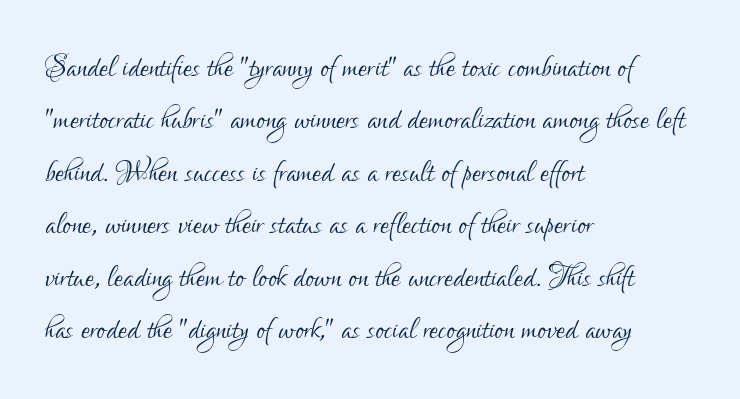
The words here are not underlined. Here the designer chose a conventional face with non-uniform glyph widths. A student would call this left alignment; a typographer would say flush left, rag right. The passage shown stacks its lines at a standard gap. Heft: none added — not bold.
